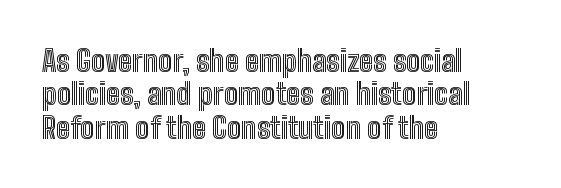
The image shows 30 px condensed type, upright; set left-aligned, tight line spacing (1.11x), normal letter spacing, not underlined; a medium x-height.
